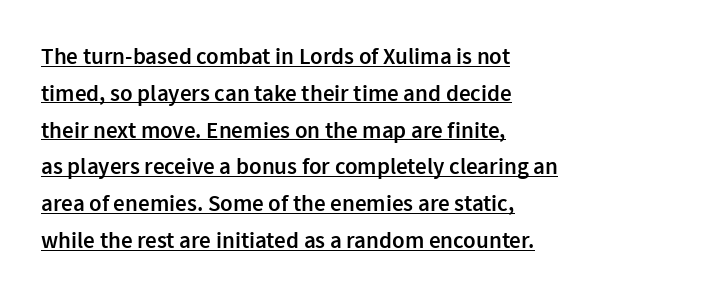
Ascenders rise straight up at ninety degrees. What decoration does the sample have? An underline. In terms of letterspacing, this is plain default setting. What's the leading like? Ordinary, nothing unusual.
